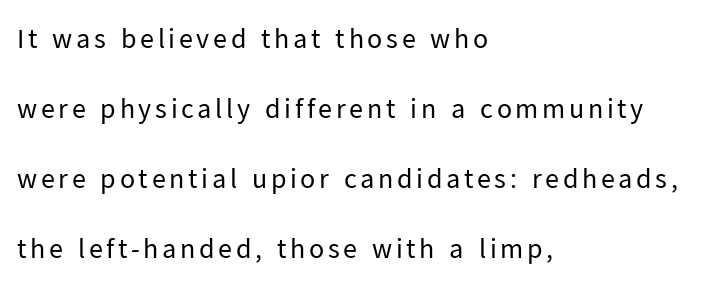
The image shows 28 px regular-weight sans-serif type, upright; set left-aligned, loose line spacing (2.5x), not underlined; low stroke contrast and a medium x-height.
